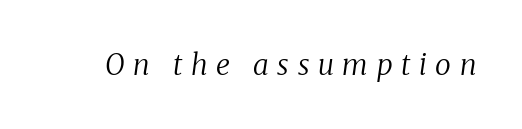
{"serif": "yes", "italic": "yes", "lean": "right", "slant_degrees": 8, "bold": "no", "weight": "regular", "width": "normal", "stroke_contrast": "medium", "x_height": "medium", "monospaced": "no", "underline": "no", "letter_spacing": "wide", "letter_spacing_em": 0.3, "glyph_px": 29}
